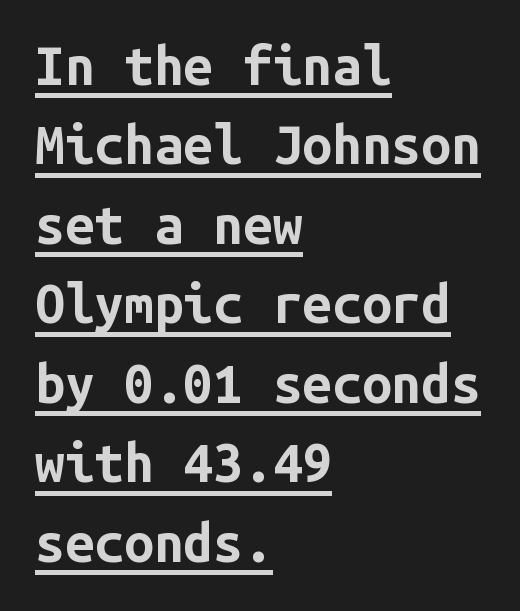
Q: Is the text bold? A: Yes.
Q: Is the text italic (slanted)? A: No, it is upright.
Q: Is the typeface a serif or a sans-serif typeface? A: Sans-serif.
Q: Is the text underlined? A: Yes.
Q: How is the paragraph aligned? A: Left-aligned.
Q: Is the spacing between letters normal or unusually wide? A: Normal.
Q: Is the spacing between lines tight, normal or loose? A: Normal.
Q: Width (condensed, normal, or wide)? A: Normal.
Q: Stroke contrast? A: Low.
Q: x-height? A: Medium.
Q: Monospaced? A: Yes.
